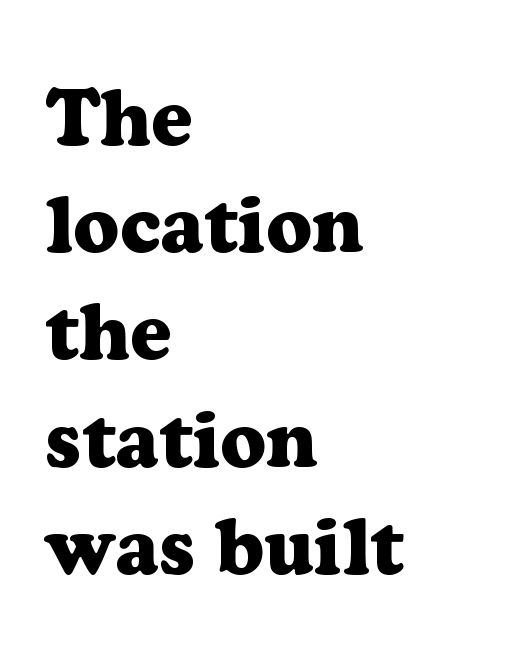
Q: Is the text bold? A: Yes.
Q: Is the text italic (slanted)? A: No, it is upright.
Q: Is the typeface a serif or a sans-serif typeface? A: Serif.
Q: Is the text underlined? A: No.
Q: How is the paragraph aligned? A: Left-aligned.
Q: Is the spacing between letters normal or unusually wide? A: Normal.
Q: Is the spacing between lines tight, normal or loose? A: Normal.
Q: Width (condensed, normal, or wide)? A: Normal.
Q: Stroke contrast? A: Low.
Q: x-height? A: Medium.
Q: Monospaced? A: No.
